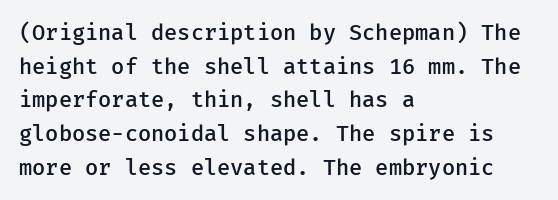
The image shows 22 px text type, upright; set left-aligned, normal line spacing (1.53x), normal letter spacing, not underlined.
